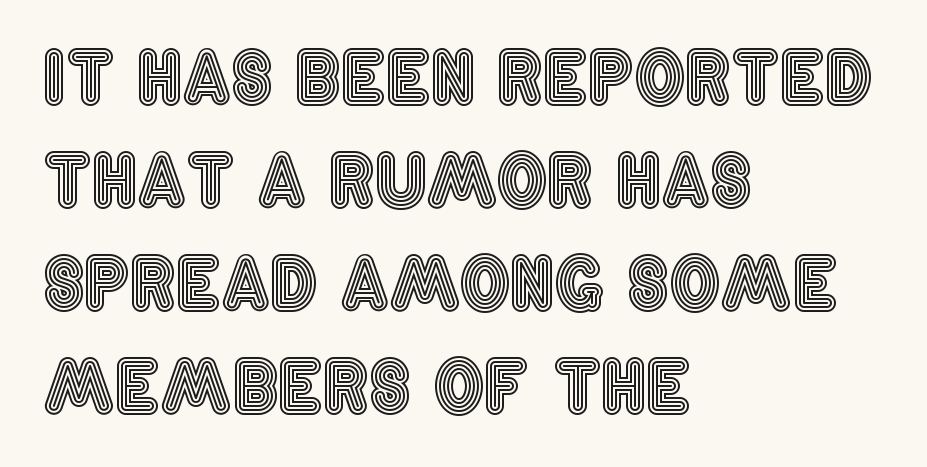
{"italic": "no", "width": "condensed", "x_height": "large", "monospaced": "no", "underline": "no", "align": "left", "line_spacing": "normal", "line_spacing_ratio": 1.45, "letter_spacing": "normal", "letter_spacing_em": 0.0, "glyph_px": 71}
